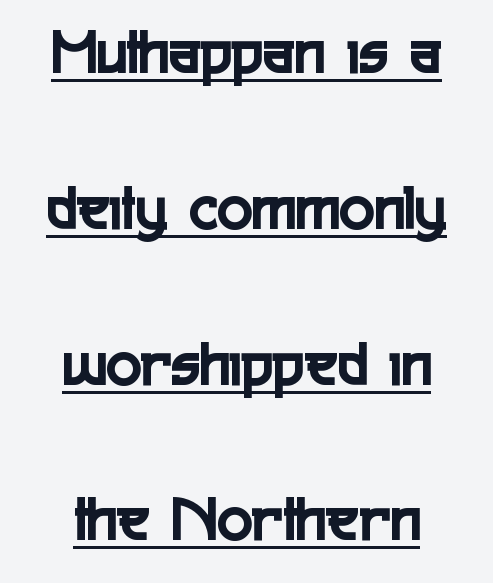
The image shows 66 px condensed sans-serif type, upright; set centered, loose line spacing (2.36x), normal letter spacing, underlined; a medium x-height.
